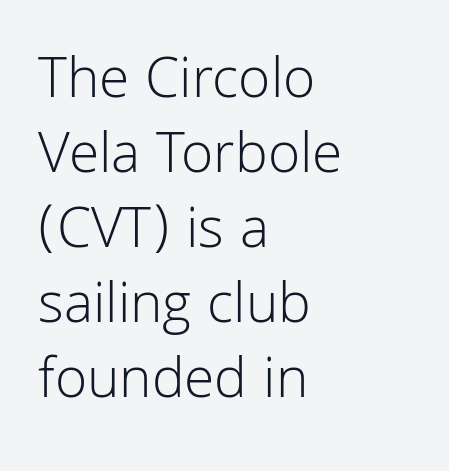
Typeset ragged right — the left edge is the straight one. The rendering uses natural spacing where letterforms have individual widths. Quick note: underline off. This block has exactly the height ordinary leading produces.
